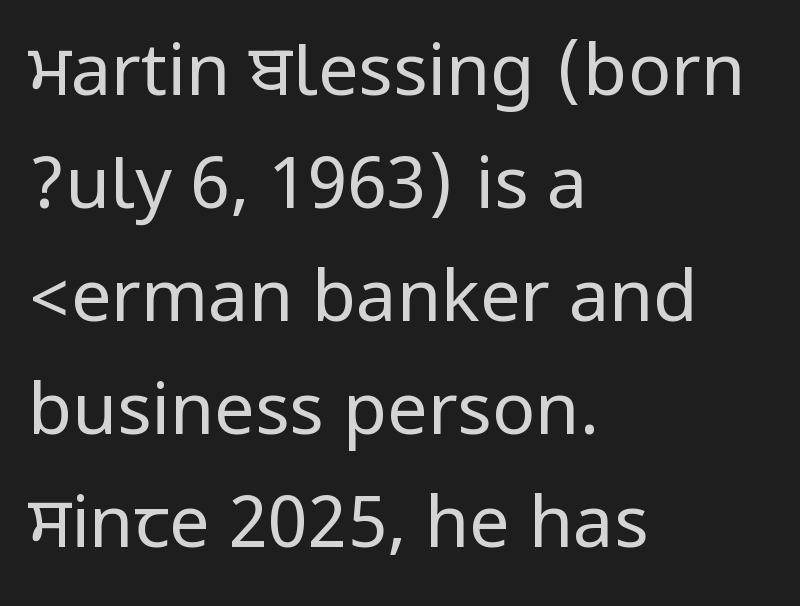
Nothing heavy about these letters — not bold at all. Regular leading. If you drew a ruler down the left edge, every line would touch it. Descenders hang freely into open space. What stands out about the letter spacing? Nothing — it is the standard amount. Rendered with straight, roman letterforms.
